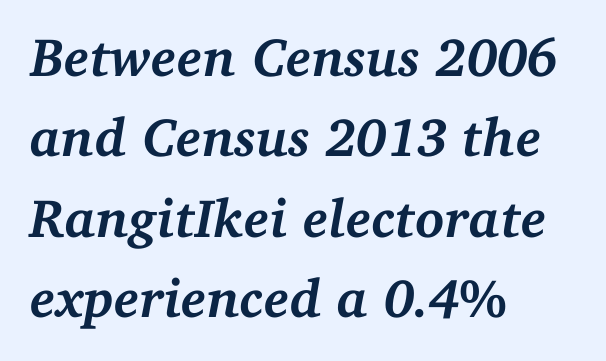
The image shows 54 px semibold serif type, italic (leaning right); set left-aligned, normal line spacing (1.49x), normal letter spacing, not underlined; medium stroke contrast and a medium x-height.
